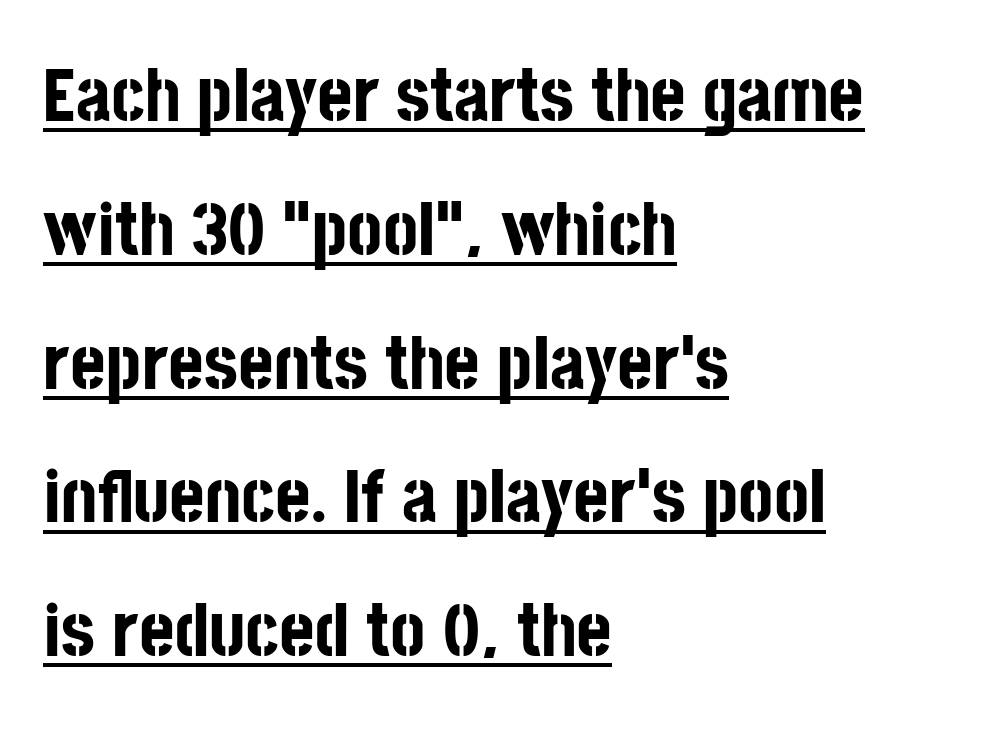
Q: Is the text bold? A: Yes.
Q: Is the text italic (slanted)? A: No, it is upright.
Q: Is the typeface a serif or a sans-serif typeface? A: Sans-serif.
Q: Is the text underlined? A: Yes.
Q: How is the paragraph aligned? A: Left-aligned.
Q: Is the spacing between letters normal or unusually wide? A: Normal.
Q: Width (condensed, normal, or wide)? A: Condensed.
Q: Stroke contrast? A: Low.
Q: x-height? A: Large.
Q: Monospaced? A: No.
